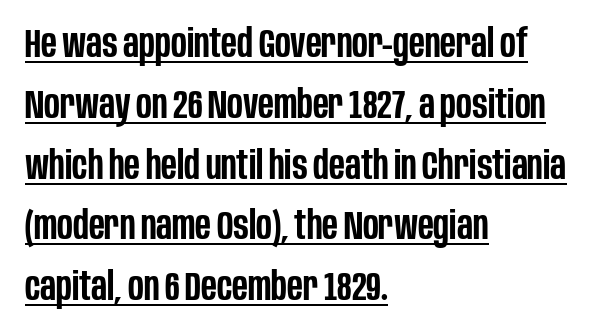
Q: Is the text bold? A: Semi-bold.
Q: Is the text italic (slanted)? A: No, it is upright.
Q: Is the typeface a serif or a sans-serif typeface? A: Sans-serif.
Q: Is the text underlined? A: Yes.
Q: How is the paragraph aligned? A: Left-aligned.
Q: Is the spacing between letters normal or unusually wide? A: Normal.
Q: Is the spacing between lines tight, normal or loose? A: Normal.
Q: Width (condensed, normal, or wide)? A: Condensed.
Q: Stroke contrast? A: Low.
Q: x-height? A: Large.
Q: Monospaced? A: No.
